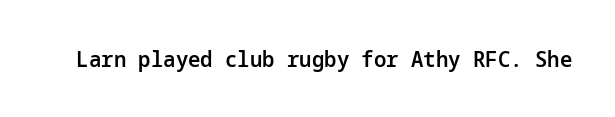
The image shows 22 px text type, upright; set normal letter spacing, not underlined.
